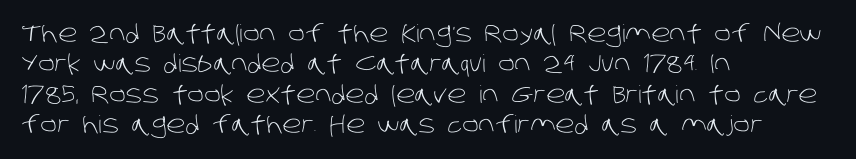
Q: Is the text bold? A: No.
Q: Is the text underlined? A: No.
Q: How is the paragraph aligned? A: Left-aligned.
Q: Is the spacing between letters normal or unusually wide? A: Normal.
Q: Is the spacing between lines tight, normal or loose? A: Normal.
